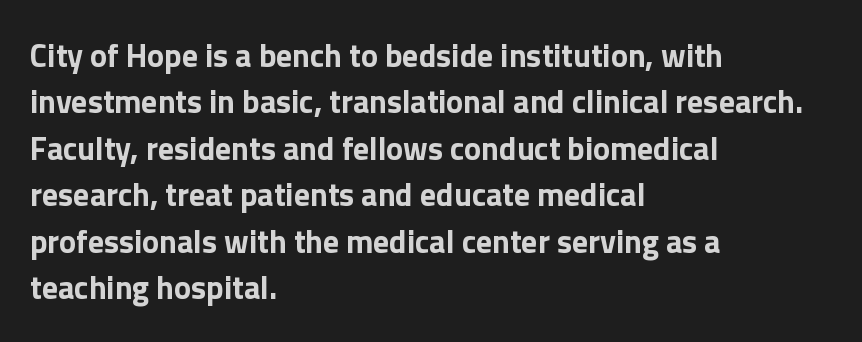
{"serif": "no", "italic": "no", "bold": "yes", "weight": "bold", "width": "normal", "stroke_contrast": "low", "x_height": "medium", "monospaced": "no", "underline": "no", "align": "left", "line_spacing": "normal", "line_spacing_ratio": 1.45, "letter_spacing": "normal", "letter_spacing_em": 0.0, "glyph_px": 32}
